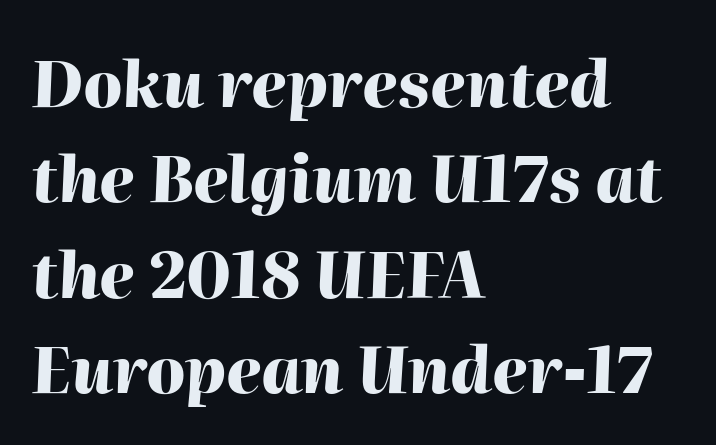
{"italic": "yes", "lean": "right", "slant_degrees": 2, "bold": "yes", "weight": "heavy", "width": "normal", "stroke_contrast": "high", "x_height": "medium", "monospaced": "no", "underline": "no", "align": "left", "line_spacing": "normal", "line_spacing_ratio": 1.49, "letter_spacing": "normal", "letter_spacing_em": 0.0, "glyph_px": 64}
